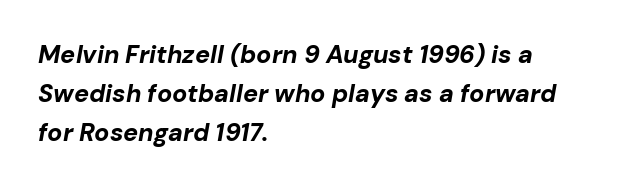
{"italic": "yes", "lean": "right", "slant_degrees": 10, "bold": "yes", "underline": "no", "align": "left", "line_spacing": "normal", "line_spacing_ratio": 1.57, "letter_spacing": "normal", "letter_spacing_em": 0.0, "glyph_px": 25}
